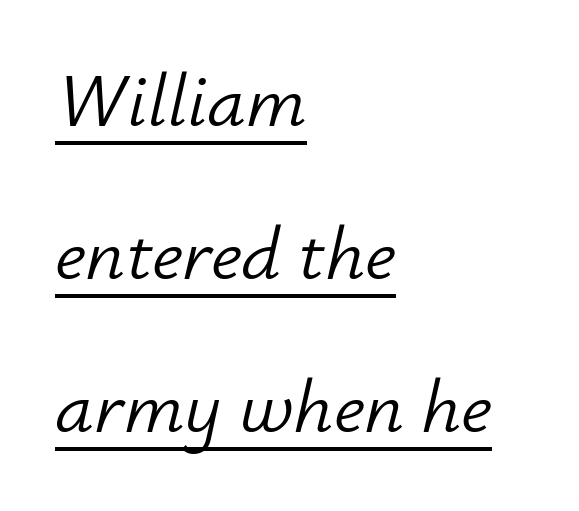
Underlined type. What stands out about the letter spacing? Nothing — it is the standard amount. The rendering anchors every line to the left-hand side. The whole block is typeset with a tilt.
